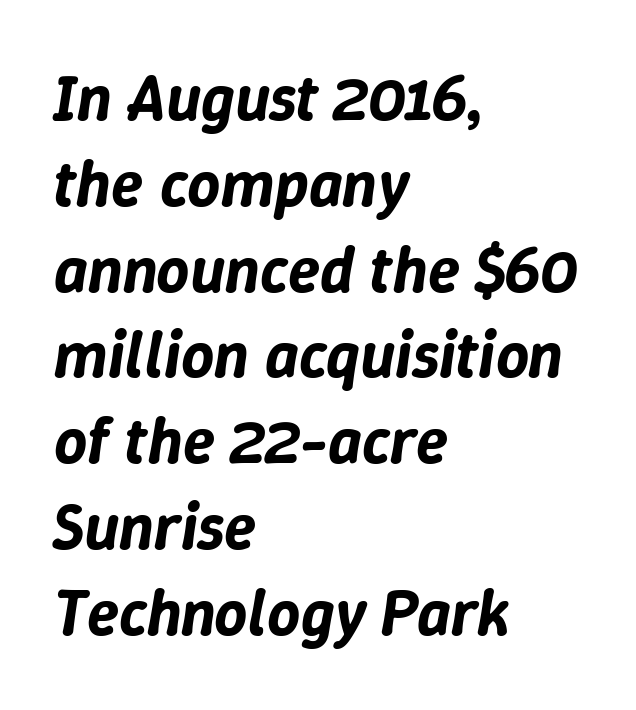
Q: Is the text italic (slanted)? A: Yes, it leans right by about 9 degrees.
Q: Is the text underlined? A: No.
Q: How is the paragraph aligned? A: Left-aligned.
Q: Is the spacing between letters normal or unusually wide? A: Normal.
Q: Is the spacing between lines tight, normal or loose? A: Normal.
Q: Width (condensed, normal, or wide)? A: Normal.
Q: Stroke contrast? A: Low.
Q: x-height? A: Medium.
Q: Monospaced? A: No.
